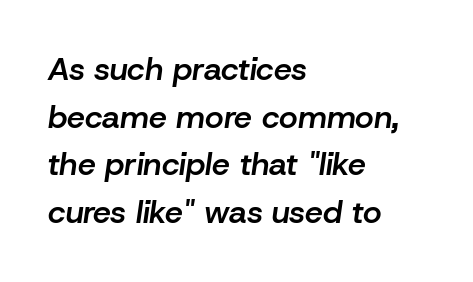
Is this a fixed-width face? No — the glyphs have proportional, varying widths. Yep, that's italic — everything's leaning. Regarding leading, the lines here are spaced in the standard way. Caption: multi-line text, flush left, ragged right.
